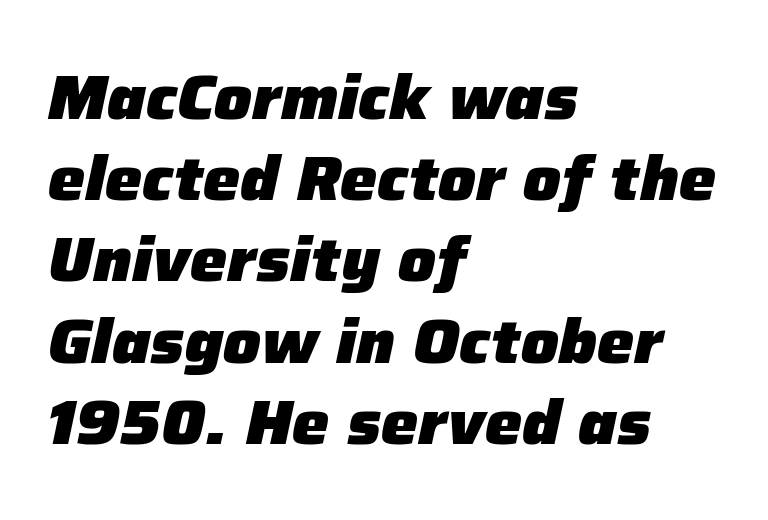
{"italic": "yes", "lean": "right", "slant_degrees": 12, "bold": "yes", "weight": "heavy", "width": "normal", "stroke_contrast": "low", "x_height": "medium", "monospaced": "no", "underline": "no", "align": "left", "line_spacing": "normal", "line_spacing_ratio": 1.31, "letter_spacing": "normal", "letter_spacing_em": 0.0, "glyph_px": 62}
